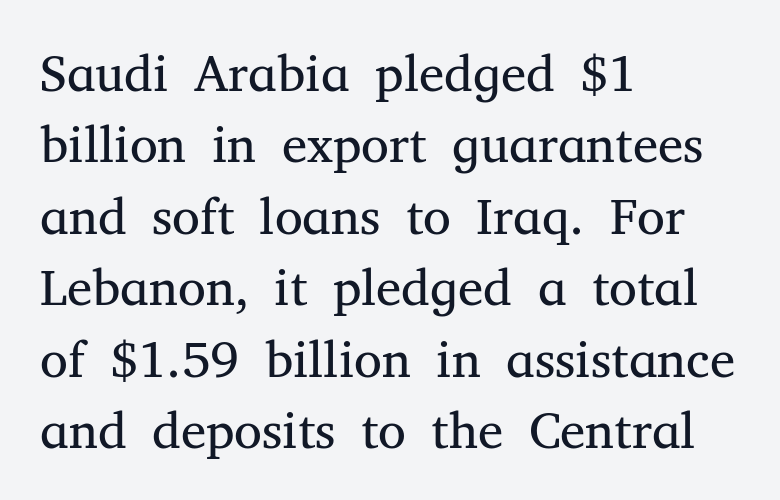
{"serif": "yes", "italic": "no", "bold": "no", "weight": "regular", "width": "normal", "stroke_contrast": "medium", "x_height": "medium", "monospaced": "no", "underline": "no", "align": "left", "line_spacing": "normal", "line_spacing_ratio": 1.4, "letter_spacing": "normal", "letter_spacing_em": 0.0, "glyph_px": 51}
